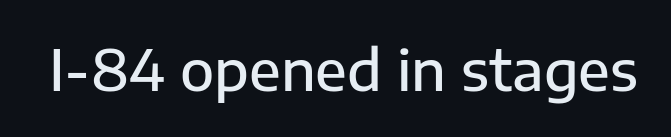
You can tell from the bare stems that sans-serif type was used. Caption: standard tracking, unaltered. Is this a fixed-width face? No — the glyphs have proportional, varying widths. Strokes here are thickened, but only to semibold level.
